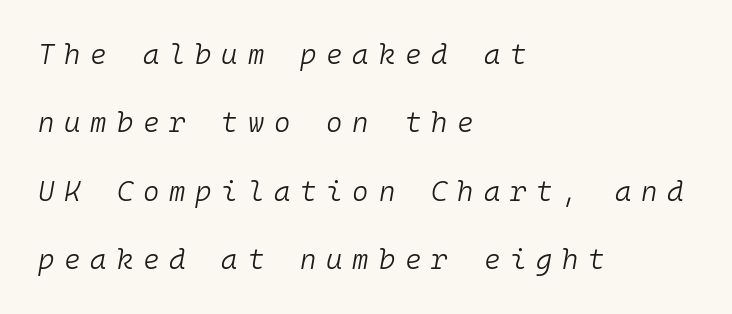
{"italic": "yes", "lean": "right", "slant_degrees": 10, "bold": "no", "weight": "light", "width": "normal", "stroke_contrast": "low", "x_height": "medium", "monospaced": "yes", "underline": "no", "align": "left", "line_spacing": "loose", "line_spacing_ratio": 2.44, "letter_spacing": "wide", "letter_spacing_em": 0.35, "glyph_px": 28}
